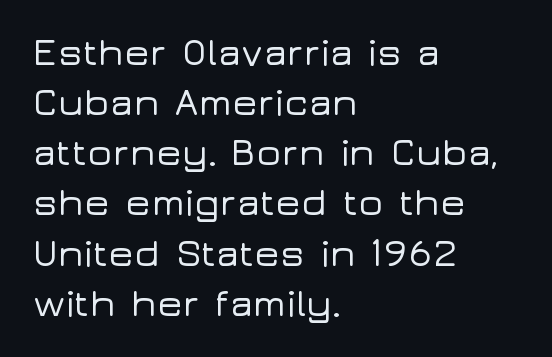
{"serif": "no", "italic": "no", "width": "wide", "stroke_contrast": "low", "x_height": "medium", "monospaced": "no", "underline": "no", "align": "left", "line_spacing": "normal", "line_spacing_ratio": 1.32, "letter_spacing": "normal", "letter_spacing_em": 0.0, "glyph_px": 38}
